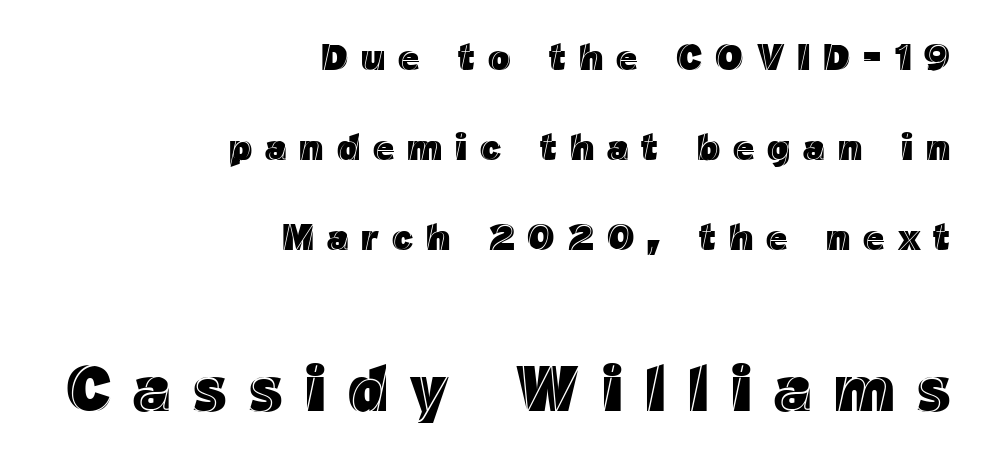
The image shows 64 px text type, upright; set right-aligned, loose line spacing (2.43x), unusually wide letter spacing (+0.35 em), not underlined; the second (bottom) block is 1.73x larger; a medium x-height.
